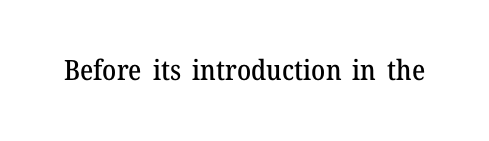
The image shows 28 px serif type, upright; set normal letter spacing, not underlined; medium stroke contrast and a medium x-height.
